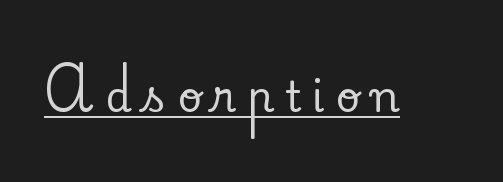
The specimen includes a rule beneath the text block's lines. Ascenders rise straight up at ninety degrees. The rendering inserts visible extra space after every character. This sample uses a serif face.
